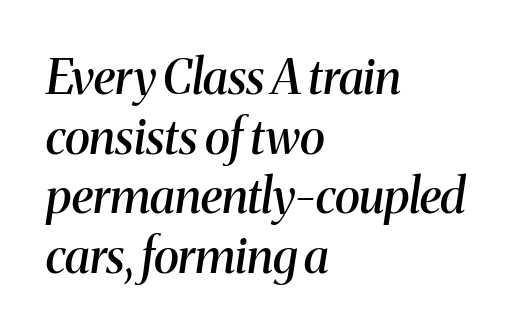
The passage shown is typed in a proportional face where columns would drift. Semibold letterforms, between regular and bold. Beneath every word, the page is bare. These lines keep a tight, regular rhythm from letter to letter. Examine the stroke ends and you'll spot serifs.
